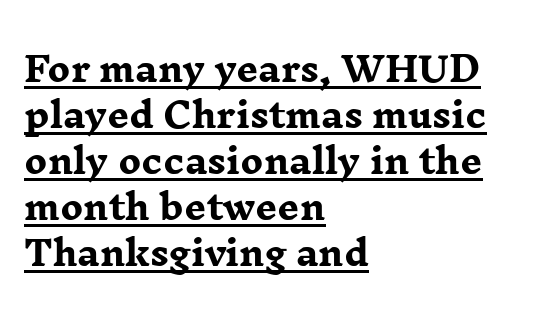
Q: Is the text bold? A: Yes.
Q: Is the text italic (slanted)? A: No, it is upright.
Q: Is the typeface a serif or a sans-serif typeface? A: Serif.
Q: Is the text underlined? A: Yes.
Q: How is the paragraph aligned? A: Left-aligned.
Q: Is the spacing between letters normal or unusually wide? A: Normal.
Q: Is the spacing between lines tight, normal or loose? A: Normal.
Q: Width (condensed, normal, or wide)? A: Wide.
Q: Stroke contrast? A: Low.
Q: x-height? A: Medium.
Q: Monospaced? A: No.
